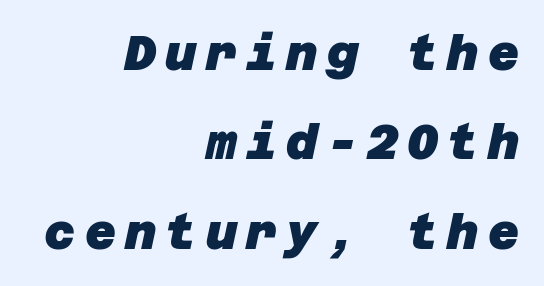
Q: Is the text bold? A: Yes.
Q: Is the typeface a serif or a sans-serif typeface? A: Sans-serif.
Q: Is the text underlined? A: No.
Q: How is the paragraph aligned? A: Right-aligned.
Q: Width (condensed, normal, or wide)? A: Normal.
Q: Stroke contrast? A: Low.
Q: x-height? A: Large.
